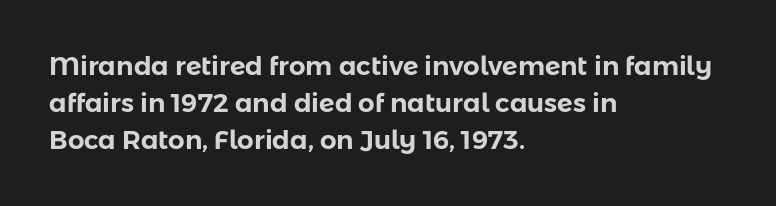
Q: Is the text italic (slanted)? A: No, it is upright.
Q: Is the text underlined? A: No.
Q: How is the paragraph aligned? A: Left-aligned.
Q: Is the spacing between letters normal or unusually wide? A: Normal.
Q: Is the spacing between lines tight, normal or loose? A: Normal.
